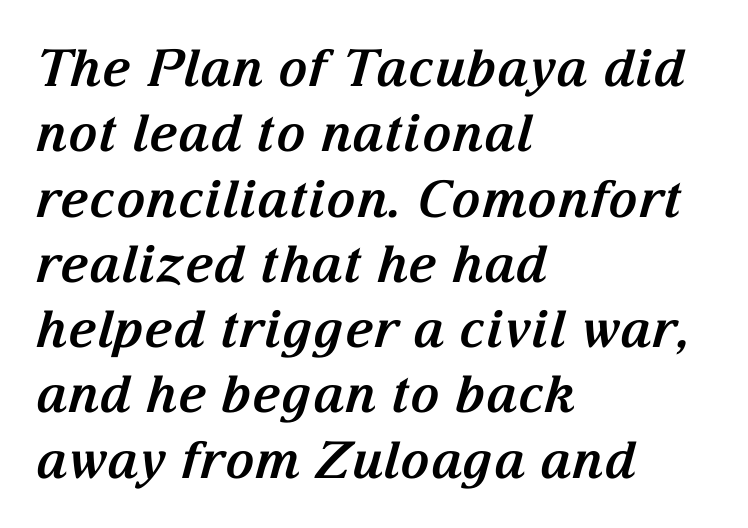
{"serif": "yes", "italic": "yes", "lean": "right", "slant_degrees": 15, "bold": "yes", "weight": "bold", "width": "normal", "stroke_contrast": "medium", "x_height": "medium", "monospaced": "no", "underline": "no", "align": "left", "line_spacing": "normal", "line_spacing_ratio": 1.28, "letter_spacing": "normal", "letter_spacing_em": 0.0, "glyph_px": 51}
